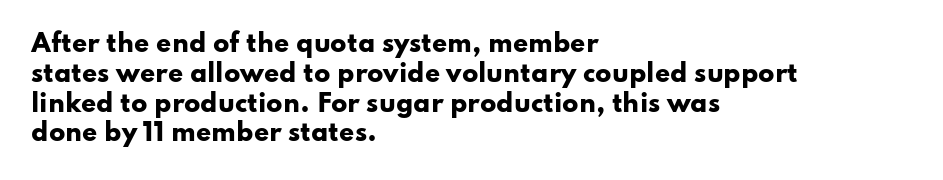
{"italic": "no", "bold": "yes", "underline": "no", "align": "left", "line_spacing_ratio": 1.24, "letter_spacing": "normal", "letter_spacing_em": 0.0, "glyph_px": 24}
